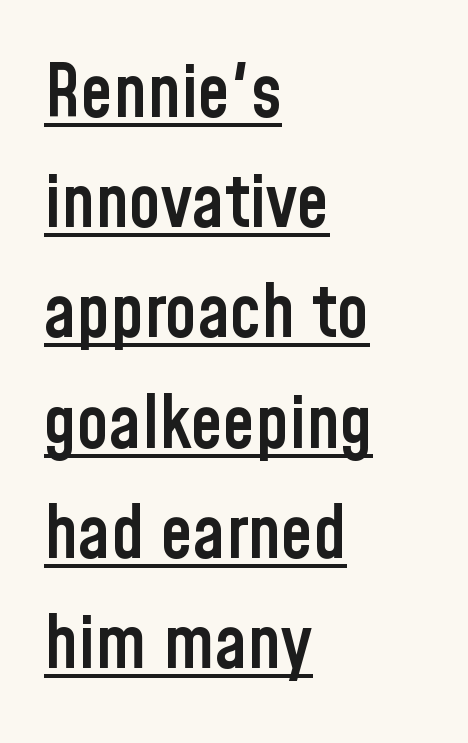
{"serif": "no", "italic": "no", "bold": "semi", "weight": "semibold", "width": "condensed", "stroke_contrast": "low", "x_height": "medium", "monospaced": "no", "underline": "yes", "align": "left", "line_spacing": "normal", "line_spacing_ratio": 1.51, "letter_spacing": "normal", "letter_spacing_em": 0.0, "glyph_px": 73}
